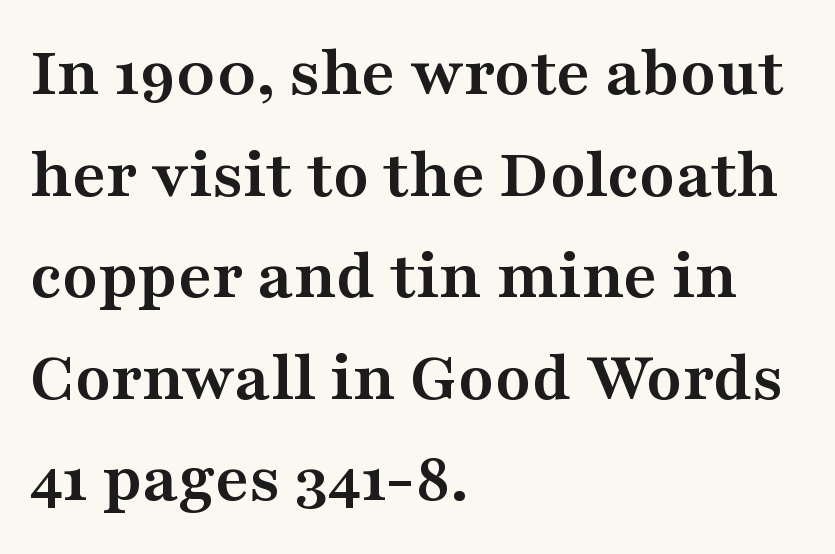
The font's upright variant was chosen for this text. Type style note: has serifs. The area under the type is left untouched. Compared with a centered layout, this one pins lines to the left instead.
